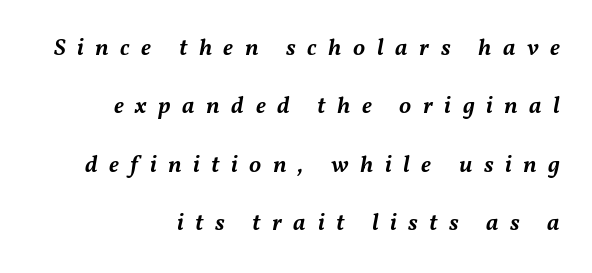
{"italic": "yes", "lean": "right", "slant_degrees": 11, "bold": "semi", "underline": "no", "align": "right", "line_spacing": "loose", "line_spacing_ratio": 2.43, "letter_spacing": "wide", "letter_spacing_em": 0.48, "glyph_px": 24}
